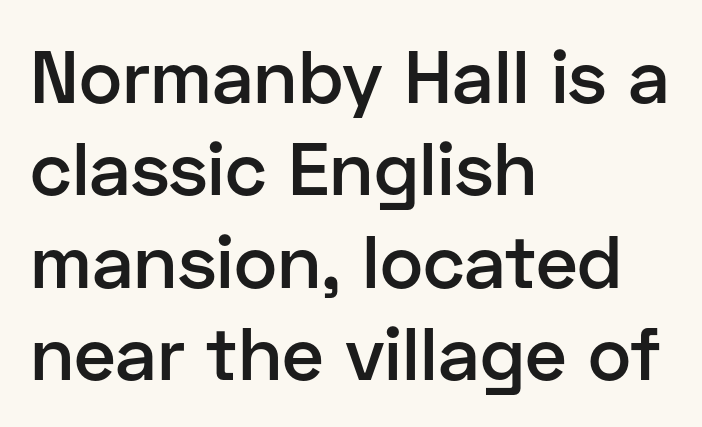
Q: Is the text bold? A: Semi-bold.
Q: Is the text italic (slanted)? A: No, it is upright.
Q: Is the typeface a serif or a sans-serif typeface? A: Sans-serif.
Q: Is the text underlined? A: No.
Q: How is the paragraph aligned? A: Left-aligned.
Q: Is the spacing between letters normal or unusually wide? A: Normal.
Q: Is the spacing between lines tight, normal or loose? A: Normal.
Q: Width (condensed, normal, or wide)? A: Normal.
Q: Stroke contrast? A: Low.
Q: x-height? A: Medium.
Q: Monospaced? A: No.
